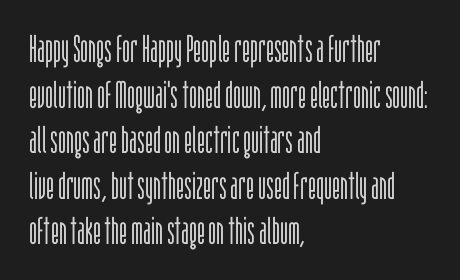
Does the type have serifs? No, each stem ends abruptly. Proportional: the letters do not fall into vertical columns. The letters stand straight up with perfectly vertical stems. Stems and bowls with no extra thickness — not bold. Characters follow at the spacing the type designer built in. A bare baseline throughout the passage.
